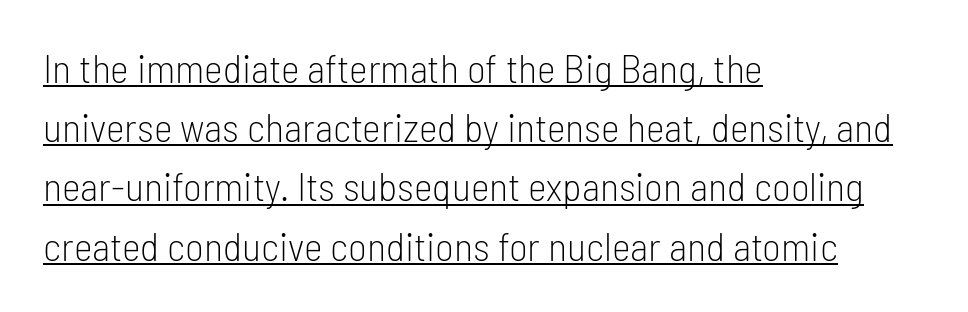
Q: Is the text bold? A: No.
Q: Is the text italic (slanted)? A: No, it is upright.
Q: Is the typeface a serif or a sans-serif typeface? A: Sans-serif.
Q: Is the text underlined? A: Yes.
Q: How is the paragraph aligned? A: Left-aligned.
Q: Is the spacing between letters normal or unusually wide? A: Normal.
Q: Is the spacing between lines tight, normal or loose? A: Normal.
Q: Width (condensed, normal, or wide)? A: Condensed.
Q: Stroke contrast? A: Low.
Q: x-height? A: Medium.
Q: Monospaced? A: No.
